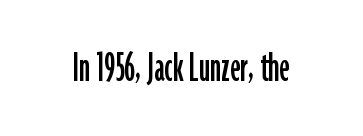
Q: Is the text italic (slanted)? A: No, it is upright.
Q: Is the typeface a serif or a sans-serif typeface? A: Sans-serif.
Q: Is the text underlined? A: No.
Q: Is the spacing between letters normal or unusually wide? A: Normal.
Q: Width (condensed, normal, or wide)? A: Condensed.
Q: Stroke contrast? A: Low.
Q: x-height? A: Medium.
Q: Monospaced? A: No.
